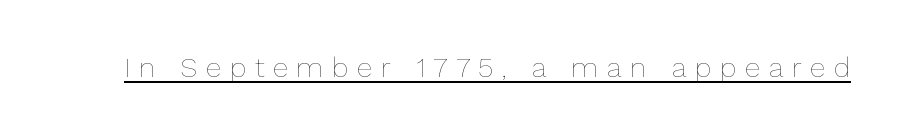
{"italic": "no", "bold": "no", "weight": "thin", "width": "normal", "stroke_contrast": "low", "x_height": "medium", "monospaced": "no", "underline": "yes", "letter_spacing": "wide", "letter_spacing_em": 0.31, "glyph_px": 28}
